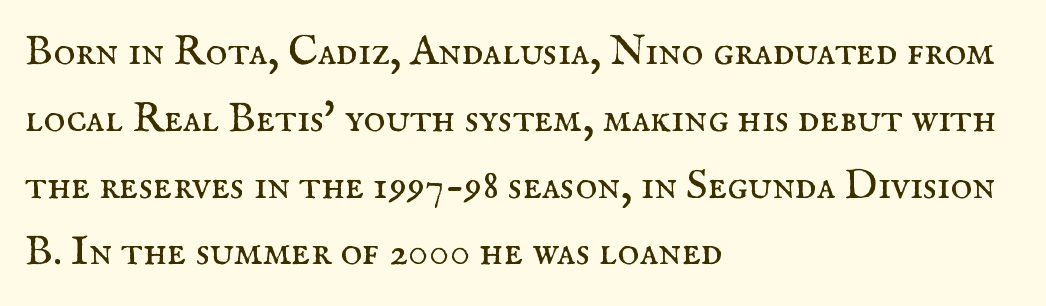
Descenders are the only things crossing below the line. Unlike a clean sans, this face finishes its strokes with serifs. Varying glyph widths throughout — classic text-font behaviour. Do the letters lean? They stand straight. The weight would be labelled regular, book, light, or lighter still. Evenly set lines give the paragraph a standard silhouette.
